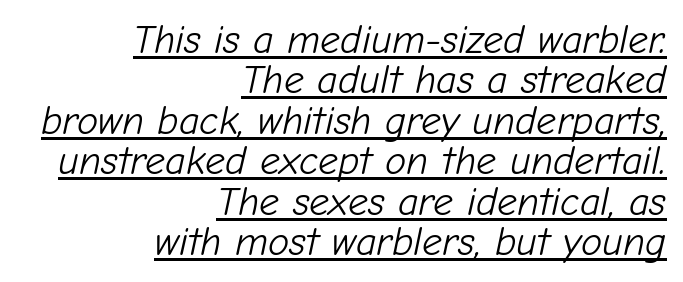
Stem width sits at or under what a default text font uses. The words here are underlined. Here the glyphs are tracked normally, forming tight word shapes. Does the leading feel generous? Not at all — it's pinched. This sample has the flowing, uneven cadence of proportional lettering.
